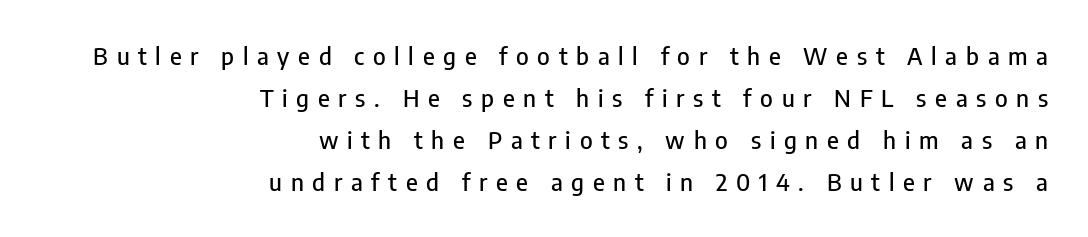
{"italic": "no", "underline": "no", "align": "right", "line_spacing_ratio": 1.75, "letter_spacing": "wide", "letter_spacing_em": 0.36, "glyph_px": 24}
